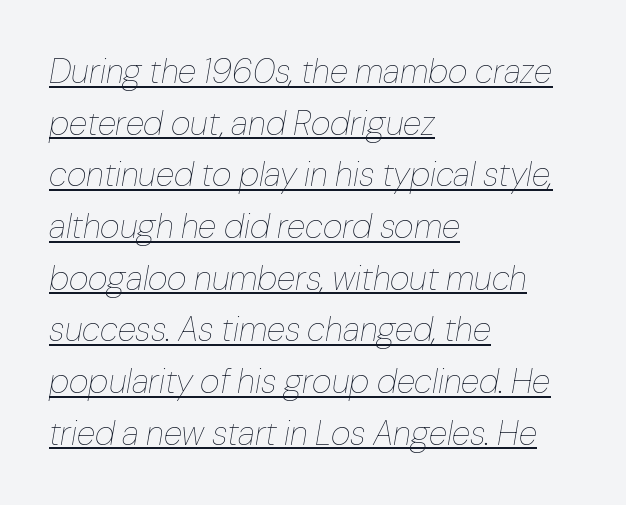
Glance below the letters and you will spot a drawn line. Is the type heavy? It reads as light-to-regular instead. Notice how descenders clear the ascenders below comfortably — that's standard leading. You could call the tracking neutral — neither tight nor loose.
